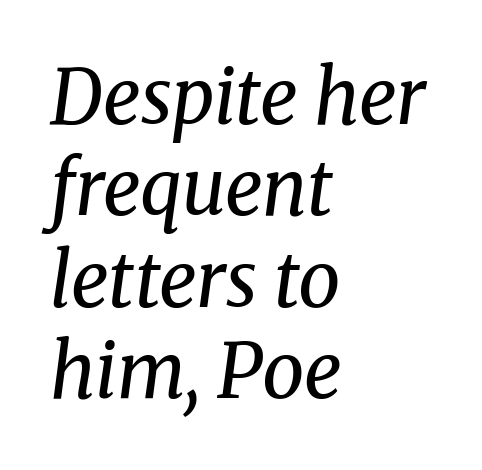
Q: Is the text bold? A: No.
Q: Is the text italic (slanted)? A: Yes, it leans right by about 8 degrees.
Q: Is the typeface a serif or a sans-serif typeface? A: Serif.
Q: Is the text underlined? A: No.
Q: How is the paragraph aligned? A: Left-aligned.
Q: Is the spacing between letters normal or unusually wide? A: Normal.
Q: Width (condensed, normal, or wide)? A: Normal.
Q: Stroke contrast? A: Medium.
Q: x-height? A: Medium.
Q: Monospaced? A: No.
